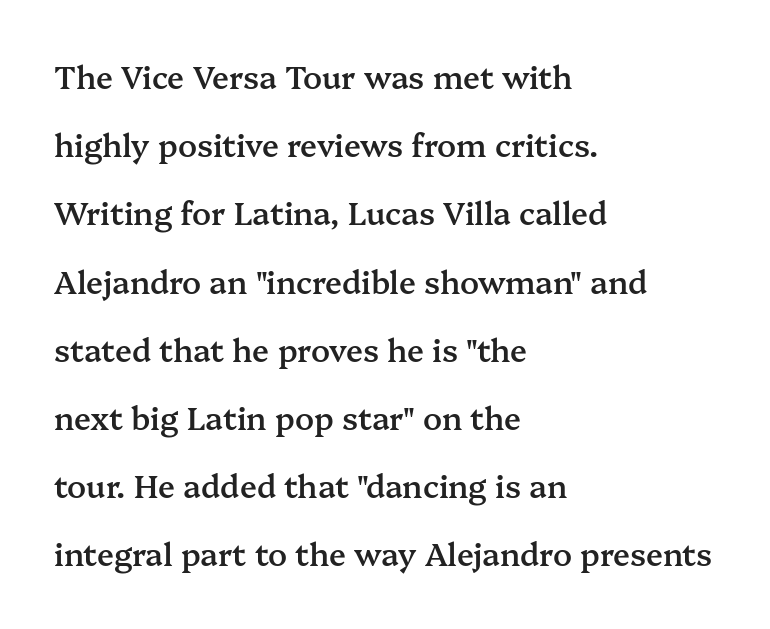
Q: Is the text bold? A: Semi-bold.
Q: Is the text italic (slanted)? A: No, it is upright.
Q: Is the typeface a serif or a sans-serif typeface? A: Serif.
Q: Is the text underlined? A: No.
Q: How is the paragraph aligned? A: Left-aligned.
Q: Is the spacing between letters normal or unusually wide? A: Normal.
Q: Is the spacing between lines tight, normal or loose? A: Loose.
Q: Width (condensed, normal, or wide)? A: Normal.
Q: Stroke contrast? A: Medium.
Q: x-height? A: Medium.
Q: Monospaced? A: No.
